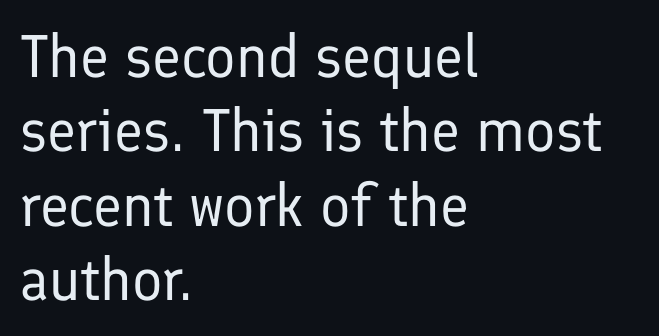
The letters carry no serifs — their stems end cleanly without finishing strokes. Visually the block forms a straight wall on the left and a jagged coastline on the right. Plain, unruled lines of type. Heft: none added — not bold.
